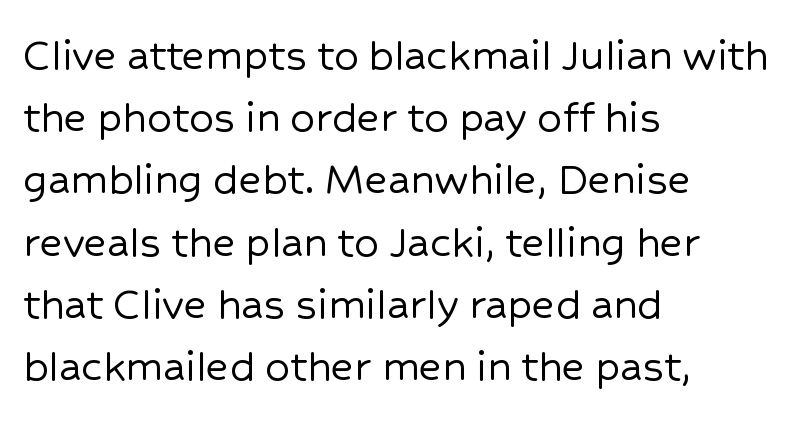
Q: Is the text italic (slanted)? A: No, it is upright.
Q: Is the typeface a serif or a sans-serif typeface? A: Sans-serif.
Q: Is the text underlined? A: No.
Q: How is the paragraph aligned? A: Left-aligned.
Q: Is the spacing between letters normal or unusually wide? A: Normal.
Q: Is the spacing between lines tight, normal or loose? A: Normal.
Q: Width (condensed, normal, or wide)? A: Normal.
Q: Stroke contrast? A: Low.
Q: x-height? A: Medium.
Q: Monospaced? A: No.
